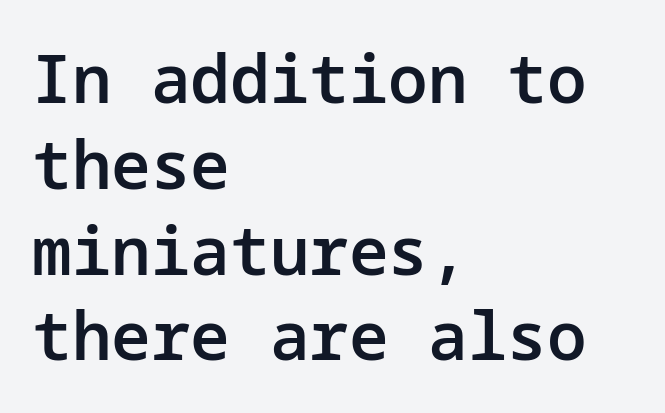
Q: Is the text bold? A: Semi-bold.
Q: Is the text italic (slanted)? A: No, it is upright.
Q: Is the typeface a serif or a sans-serif typeface? A: Sans-serif.
Q: Is the text underlined? A: No.
Q: How is the paragraph aligned? A: Left-aligned.
Q: Is the spacing between letters normal or unusually wide? A: Normal.
Q: Is the spacing between lines tight, normal or loose? A: Normal.
Q: Width (condensed, normal, or wide)? A: Normal.
Q: Stroke contrast? A: Low.
Q: x-height? A: Medium.
